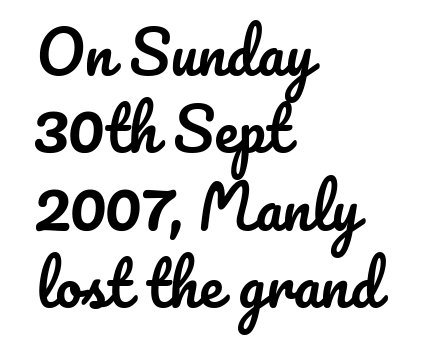
Q: Is the text italic (slanted)? A: Yes.
Q: Is the text underlined? A: No.
Q: How is the paragraph aligned? A: Left-aligned.
Q: Is the spacing between letters normal or unusually wide? A: Normal.
Q: Is the spacing between lines tight, normal or loose? A: Normal.
Q: Width (condensed, normal, or wide)? A: Normal.
Q: Stroke contrast? A: Low.
Q: x-height? A: Small.
Q: Monospaced? A: No.
